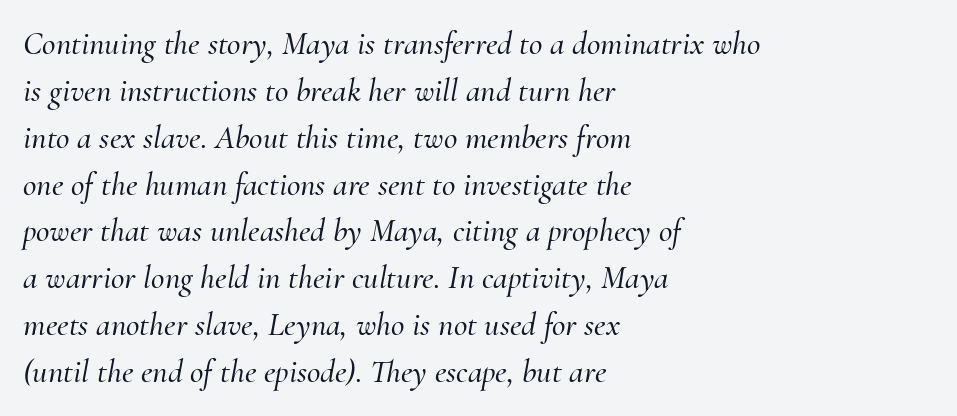
{"serif": "yes", "italic": "yes", "lean": "right", "slant_degrees": 10, "width": "normal", "stroke_contrast": "medium", "x_height": "small", "monospaced": "no", "underline": "no", "align": "left", "line_spacing": "normal", "line_spacing_ratio": 1.42, "letter_spacing": "normal", "letter_spacing_em": 0.0, "glyph_px": 33}
